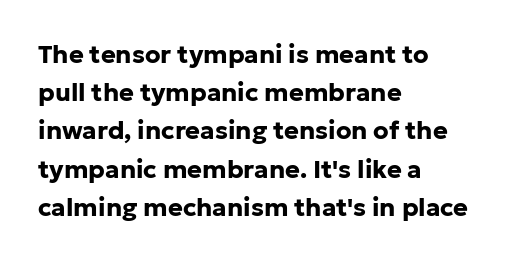
Lines of text with bare space underneath. Quick note: interline space is typical. The line texture is even and compact thanks to regular tracking. The letters stand straight up with perfectly vertical stems. I'd describe the lettering as bold — thick and assertive.
